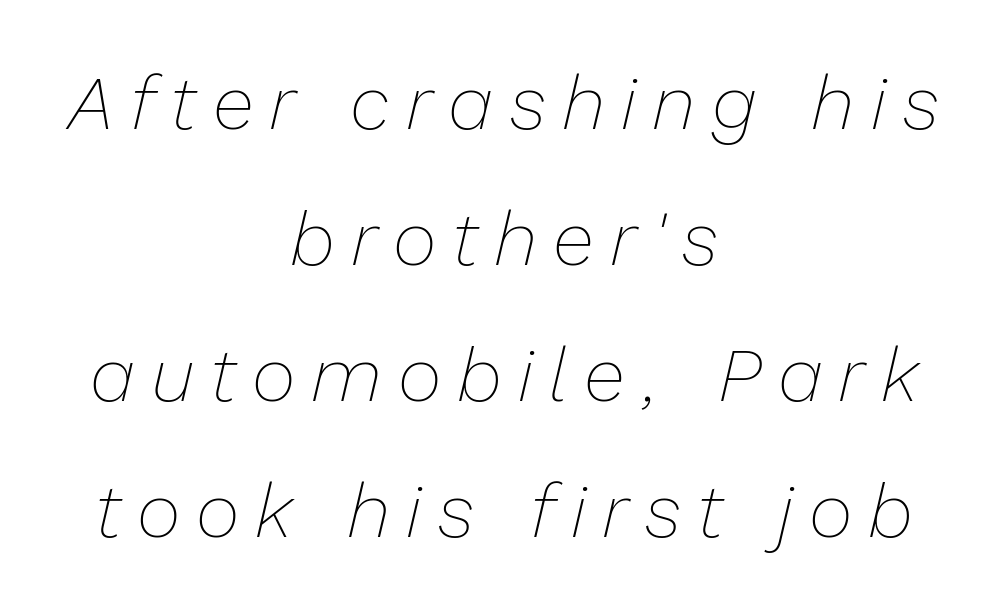
The lines are quadded center. Think of a printed novel: that variable character pitch is what you see here. There is plenty of visible air inserted between adjacent glyphs. Would a proofreader flag this as italicized? Yes.
